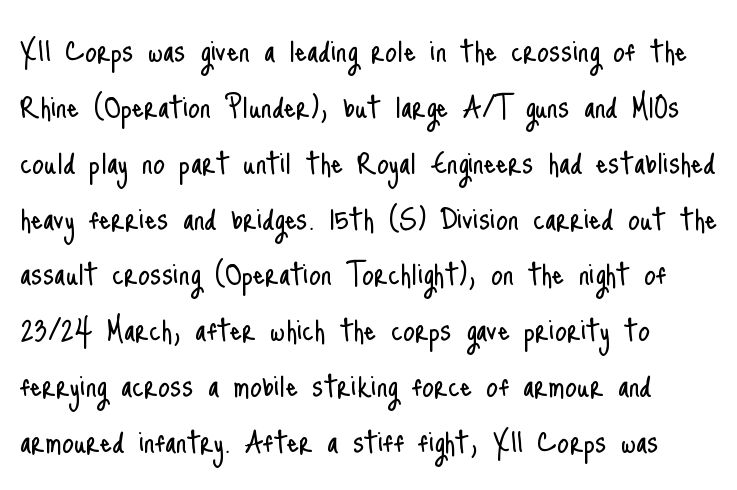
Q: Is the text bold? A: No.
Q: Is the text italic (slanted)? A: No, it is upright.
Q: Is the typeface a serif or a sans-serif typeface? A: Sans-serif.
Q: Is the text underlined? A: No.
Q: Is the spacing between letters normal or unusually wide? A: Normal.
Q: Is the spacing between lines tight, normal or loose? A: Normal.
Q: Width (condensed, normal, or wide)? A: Condensed.
Q: Stroke contrast? A: Low.
Q: x-height? A: Small.
Q: Monospaced? A: No.
